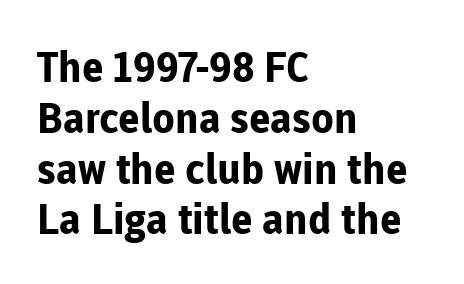
{"serif": "no", "italic": "no", "bold": "yes", "weight": "bold", "width": "normal", "stroke_contrast": "low", "x_height": "medium", "monospaced": "no", "underline": "no", "align": "left", "line_spacing_ratio": 1.21, "letter_spacing": "normal", "letter_spacing_em": 0.0, "glyph_px": 42}
